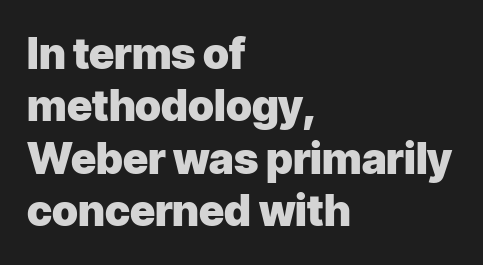
{"serif": "no", "italic": "no", "bold": "yes", "weight": "heavy", "width": "normal", "stroke_contrast": "low", "x_height": "medium", "monospaced": "no", "underline": "no", "align": "left", "line_spacing_ratio": 1.22, "letter_spacing": "normal", "letter_spacing_em": 0.0, "glyph_px": 43}
